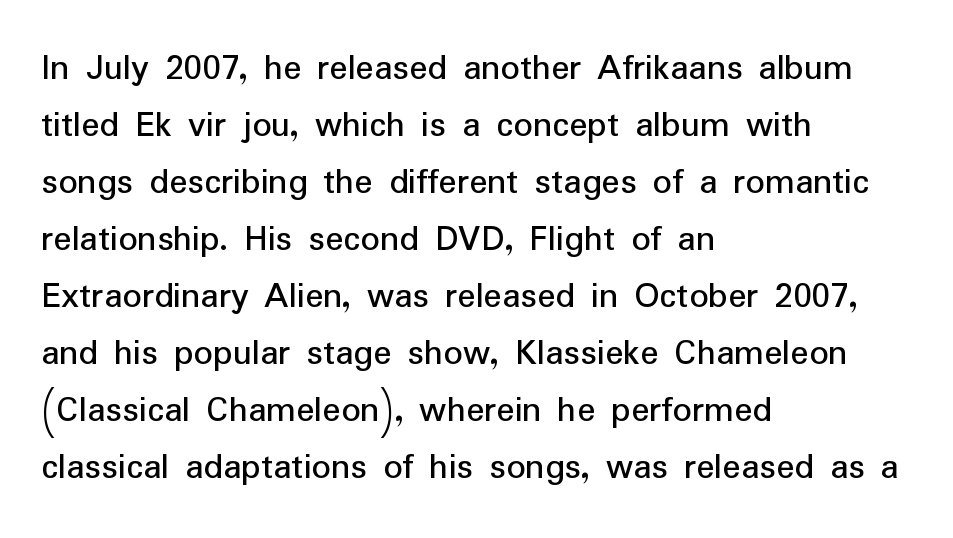
Here the designer chose a conventional face with non-uniform glyph widths. The text block is weighted toward the left margin, trailing off unevenly rightward. Each word holds together tightly as a unit, with standard inter-letter gaps. In terms of leading, this rendering sits right in the middle. No word sits above an underline.
